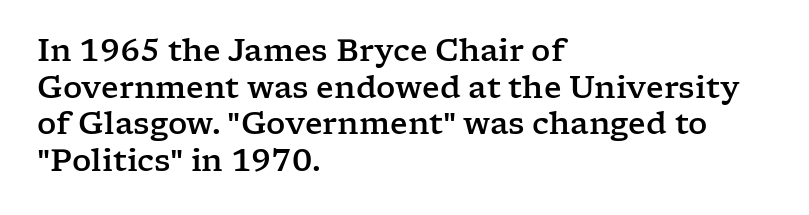
{"serif": "yes", "italic": "no", "width": "wide", "stroke_contrast": "low", "x_height": "medium", "monospaced": "no", "underline": "no", "align": "left", "line_spacing_ratio": 1.22, "letter_spacing": "normal", "letter_spacing_em": 0.0, "glyph_px": 30}
